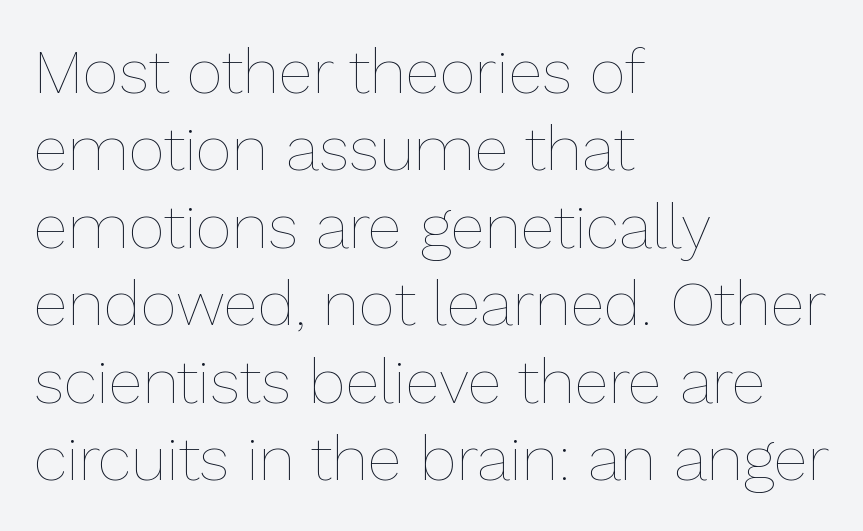
Character widths vary here, with narrow letters taking less room than wide ones. Reading down the block, your eye returns to a fixed left position each line. Weight class: somewhere from thin through regular. Ordinary non-slanted type is in use.
